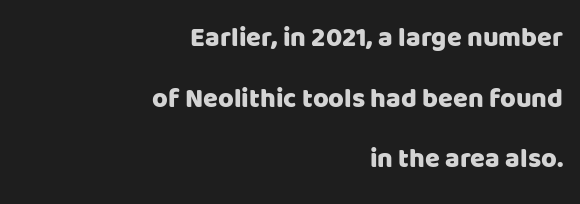
{"italic": "no", "underline": "no", "align": "right", "line_spacing": "loose", "line_spacing_ratio": 2.25, "letter_spacing": "normal", "letter_spacing_em": 0.0, "glyph_px": 27}
